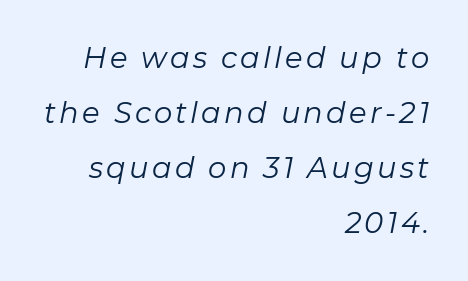
Q: Is the text bold? A: No.
Q: Is the text italic (slanted)? A: Yes, it leans right by about 11 degrees.
Q: Is the text underlined? A: No.
Q: How is the paragraph aligned? A: Right-aligned.
Q: Is the spacing between lines tight, normal or loose? A: Loose.
Q: Width (condensed, normal, or wide)? A: Normal.
Q: Stroke contrast? A: Low.
Q: x-height? A: Medium.
Q: Monospaced? A: No.
